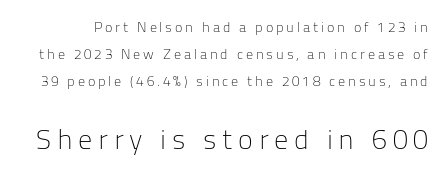
{"serif": "no", "italic": "no", "bold": "no", "weight": "light", "width": "normal", "stroke_contrast": "low", "x_height": "medium", "monospaced": "no", "underline": "no", "line_spacing": "loose", "line_spacing_ratio": 1.94, "letter_spacing": "wide", "letter_spacing_em": 0.2, "larger_block": "second", "size_ratio": 2.0, "glyph_px": 28}
